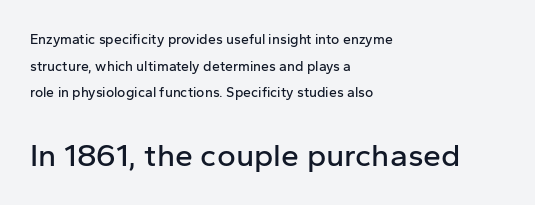
The image shows 32 px sans-serif type, upright; set left-aligned, loose line spacing (1.9x), normal letter spacing, not underlined; the second (bottom) block is 2.29x larger; low stroke contrast and a medium x-height.
